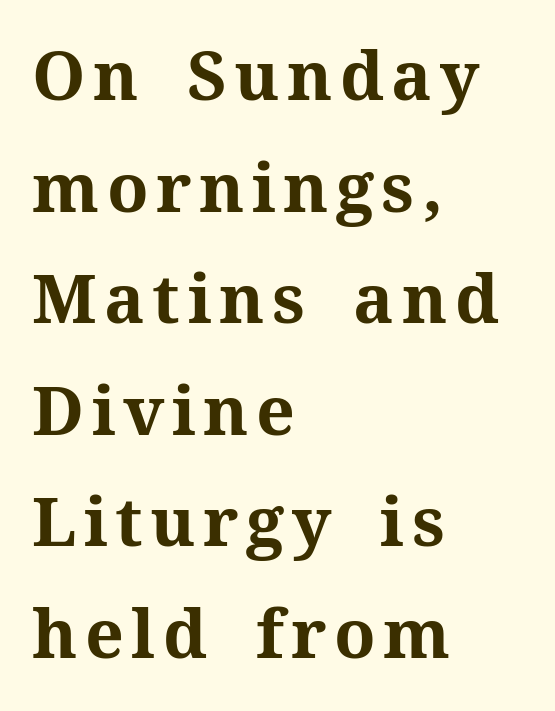
Note the varied advance widths — an 'i' is clearly narrower than an 'm'. Caption: multi-line text, flush left, ragged right. Posture: vertical. These words are printed bold, with thick strokes throughout.
